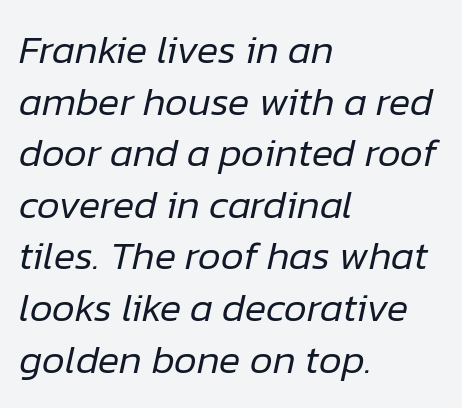
The image shows 40 px regular-weight type, italic (leaning right); set left-aligned, normal line spacing (1.29x), normal letter spacing, not underlined; low stroke contrast and a medium x-height.
